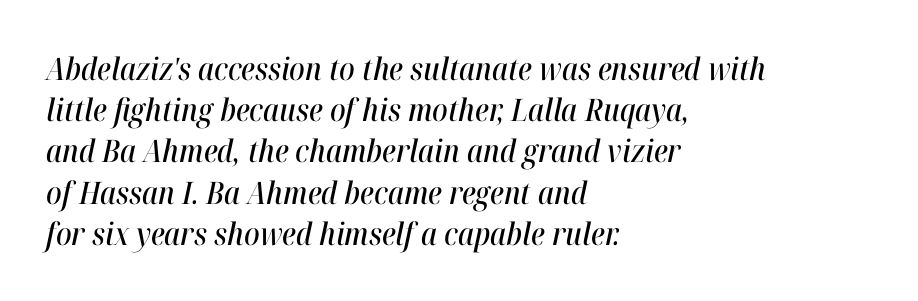
{"italic": "yes", "lean": "right", "slant_degrees": 12, "width": "condensed", "stroke_contrast": "high", "x_height": "medium", "monospaced": "no", "underline": "no", "align": "left", "line_spacing": "normal", "line_spacing_ratio": 1.33, "letter_spacing": "normal", "letter_spacing_em": 0.0, "glyph_px": 31}
